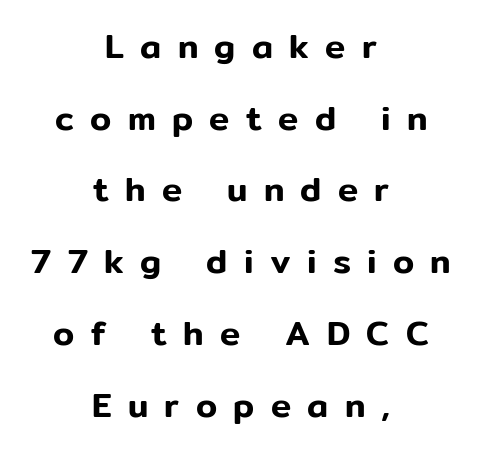
Q: Is the text italic (slanted)? A: No, it is upright.
Q: Is the typeface a serif or a sans-serif typeface? A: Sans-serif.
Q: Is the text underlined? A: No.
Q: How is the paragraph aligned? A: Centered.
Q: Is the spacing between letters normal or unusually wide? A: Unusually wide.
Q: Is the spacing between lines tight, normal or loose? A: Loose.
Q: Width (condensed, normal, or wide)? A: Normal.
Q: Stroke contrast? A: Low.
Q: x-height? A: Medium.
Q: Monospaced? A: No.
